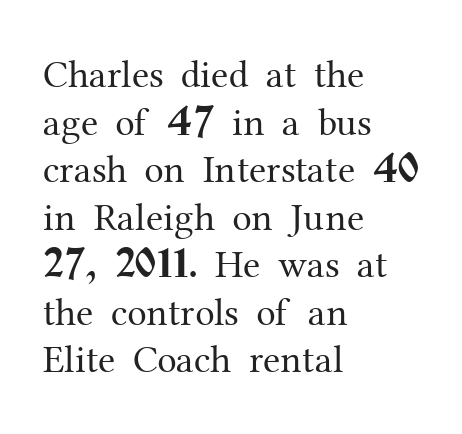
Q: Is the text bold? A: No.
Q: Is the text italic (slanted)? A: No, it is upright.
Q: Is the typeface a serif or a sans-serif typeface? A: Serif.
Q: Is the text underlined? A: No.
Q: How is the paragraph aligned? A: Left-aligned.
Q: Is the spacing between letters normal or unusually wide? A: Normal.
Q: Width (condensed, normal, or wide)? A: Normal.
Q: Stroke contrast? A: Medium.
Q: x-height? A: Medium.
Q: Monospaced? A: No.
